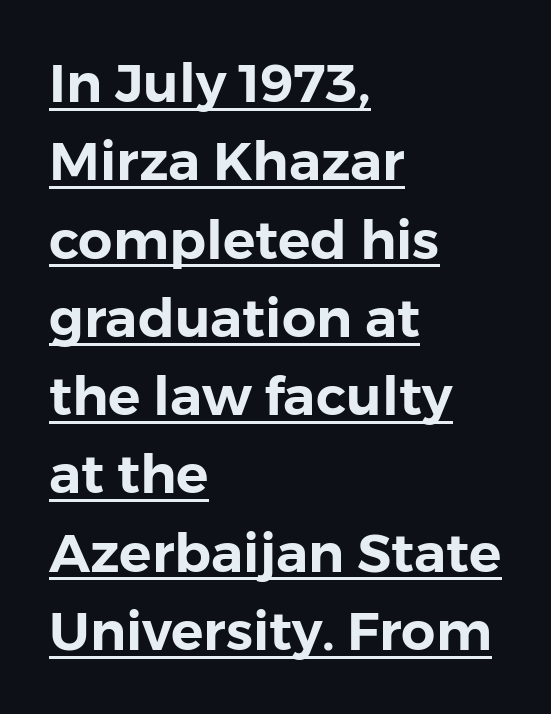
The image shows 54 px sans-serif type, upright; set left-aligned, normal line spacing (1.45x), normal letter spacing, underlined; low stroke contrast and a medium x-height.
